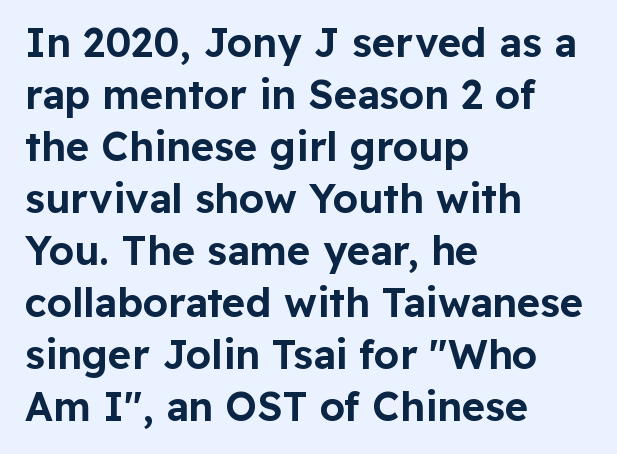
Q: Is the text italic (slanted)? A: No, it is upright.
Q: Is the typeface a serif or a sans-serif typeface? A: Sans-serif.
Q: Is the text underlined? A: No.
Q: How is the paragraph aligned? A: Left-aligned.
Q: Is the spacing between letters normal or unusually wide? A: Normal.
Q: Is the spacing between lines tight, normal or loose? A: Normal.
Q: Width (condensed, normal, or wide)? A: Normal.
Q: Stroke contrast? A: Low.
Q: x-height? A: Medium.
Q: Monospaced? A: No.
